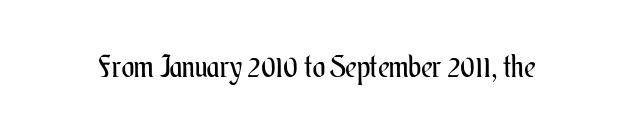
{"italic": "no", "bold": "no", "weight": "regular", "width": "condensed", "stroke_contrast": "medium", "x_height": "small", "monospaced": "no", "underline": "no", "letter_spacing": "normal", "letter_spacing_em": 0.0, "glyph_px": 30}
